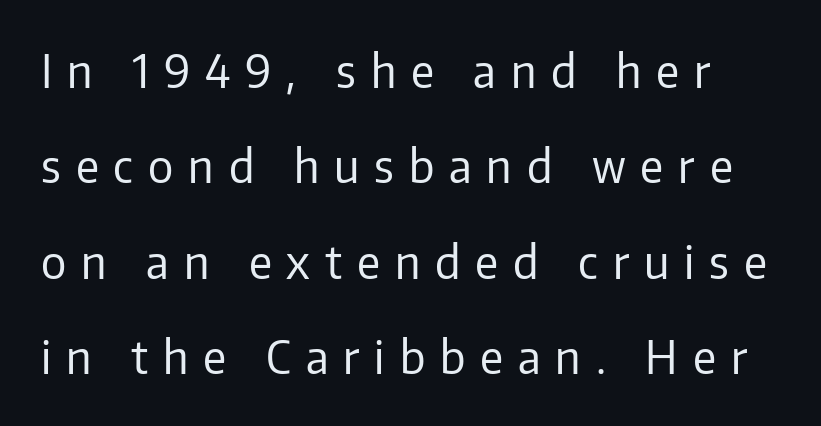
Honestly, the letter spacing is so wide it's the main thing you notice. Rule under the text: the space is simply empty. If you measured baseline to baseline, you'd find a long distance. Each letter keeps its own natural width here, so spacing adapts to shape.
